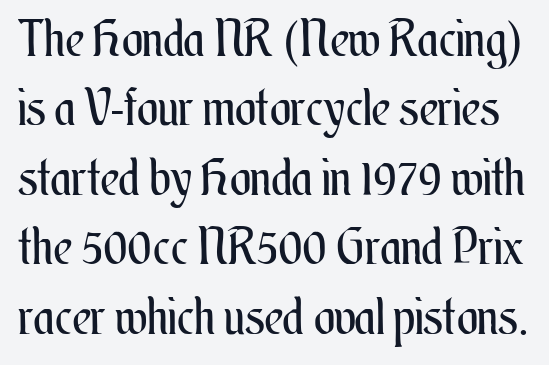
Character widths vary here, with narrow letters taking less room than wide ones. Honestly, the row spacing looks completely unremarkable. The strokes carry an ordinary text weight at most. How are the letters spaced? Ordinarily, with no added tracking. Characters remain perfectly vertical along every line. Anything drawn beneath the words? Only blank space.
